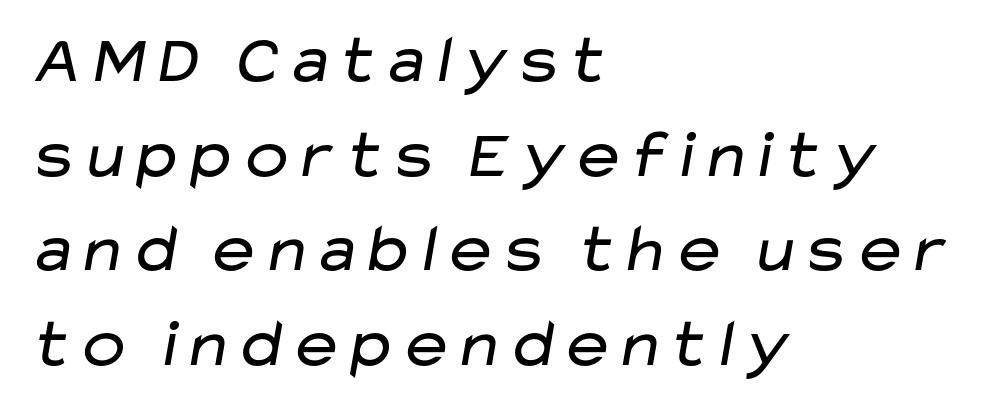
{"serif": "no", "bold": "no", "weight": "regular", "width": "wide", "stroke_contrast": "low", "x_height": "medium", "monospaced": "no", "underline": "no", "align": "left", "line_spacing": "normal", "line_spacing_ratio": 1.37, "letter_spacing": "normal", "letter_spacing_em": 0.0, "glyph_px": 69}
